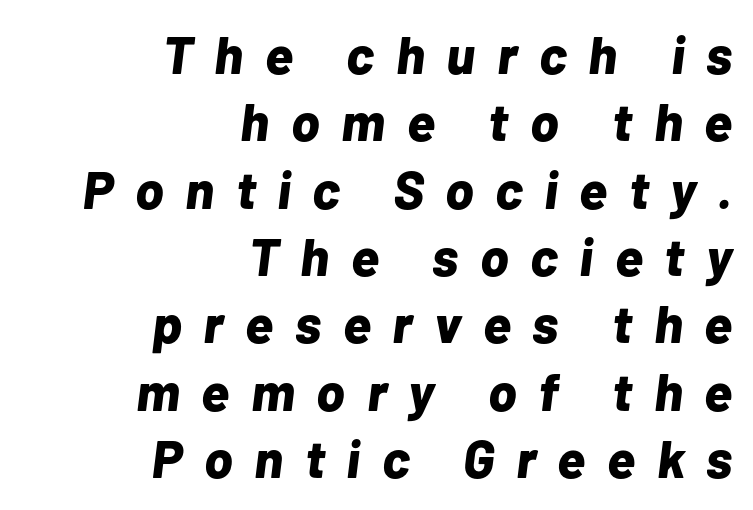
The image shows 53 px bold type, italic (leaning right); set right-aligned, normal line spacing (1.27x), unusually wide letter spacing (+0.41 em), not underlined; low stroke contrast and a medium x-height.
